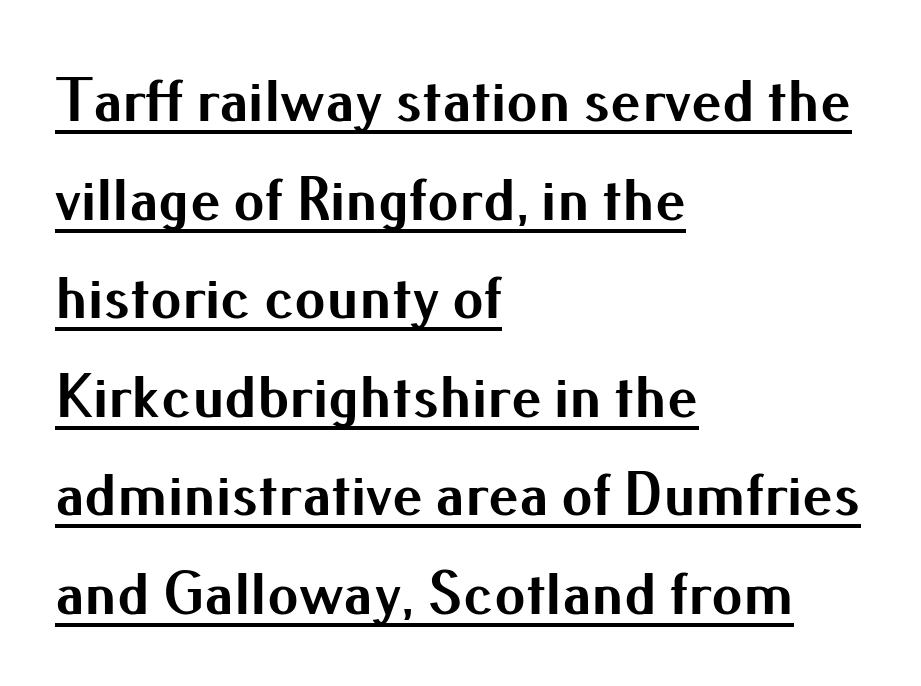
Q: Is the text bold? A: Yes.
Q: Is the text italic (slanted)? A: No, it is upright.
Q: Is the typeface a serif or a sans-serif typeface? A: Sans-serif.
Q: Is the text underlined? A: Yes.
Q: How is the paragraph aligned? A: Left-aligned.
Q: Is the spacing between letters normal or unusually wide? A: Normal.
Q: Is the spacing between lines tight, normal or loose? A: Normal.
Q: Width (condensed, normal, or wide)? A: Normal.
Q: Stroke contrast? A: Medium.
Q: x-height? A: Small.
Q: Monospaced? A: No.
